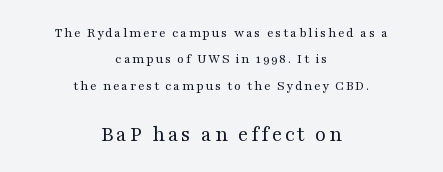
Q: Is the text bold? A: No.
Q: Is the text italic (slanted)? A: No, it is upright.
Q: Is the text underlined? A: No.
Q: How is the paragraph aligned? A: Centered.
Q: Which block of text is set in a larger size, the first (top) or the second (bottom)? A: The second (bottom) one.
